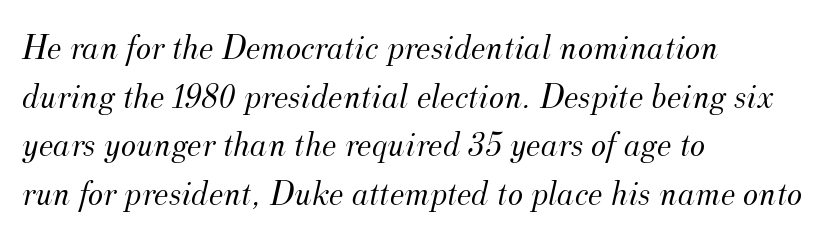
The image shows 36 px light serif type, italic (leaning right); set left-aligned, normal line spacing (1.35x), normal letter spacing, not underlined; medium stroke contrast and a small x-height.
